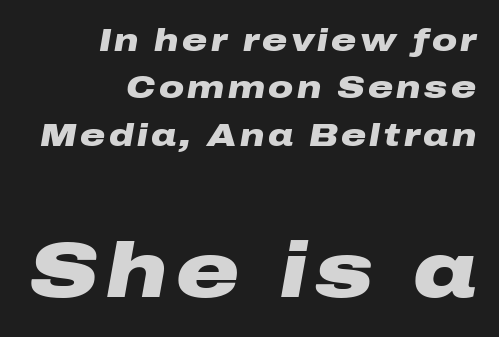
The image shows 78 px heavy, wide type, italic (leaning right); set right-aligned, normal line spacing (1.53x), not underlined; the second (bottom) block is 2.52x larger; low stroke contrast and a medium x-height.
